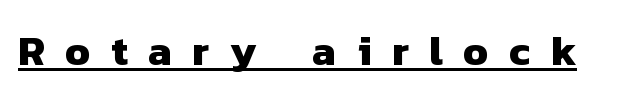
Q: Is the text bold? A: Yes.
Q: Is the typeface a serif or a sans-serif typeface? A: Sans-serif.
Q: Is the text underlined? A: Yes.
Q: Is the spacing between letters normal or unusually wide? A: Unusually wide.
Q: Width (condensed, normal, or wide)? A: Normal.
Q: Stroke contrast? A: Low.
Q: x-height? A: Medium.
Q: Monospaced? A: No.
